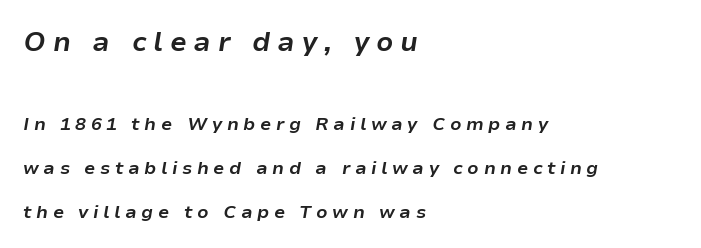
Q: Is the text bold? A: Yes.
Q: Is the text italic (slanted)? A: Yes, it leans right by about 9 degrees.
Q: Is the text underlined? A: No.
Q: How is the paragraph aligned? A: Left-aligned.
Q: Is the spacing between letters normal or unusually wide? A: Unusually wide.
Q: Is the spacing between lines tight, normal or loose? A: Loose.
Q: Which block of text is set in a larger size, the first (top) or the second (bottom)? A: The first (top) one.
